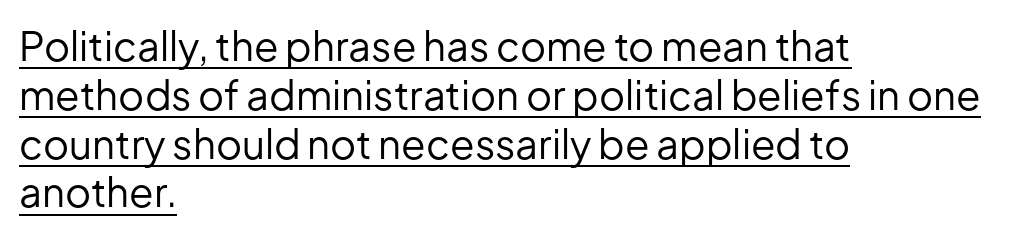
This sample uses an upright cut, with every glyph sitting square on the baseline. Underlining? Definitely there. The paragraph has a hard left edge and a soft right edge. The characters display no serif detailing; their extremities are plain. The letters advance in unequal steps, a hallmark of proportional type. Default kerning and tracking; the words read as compact shapes.
